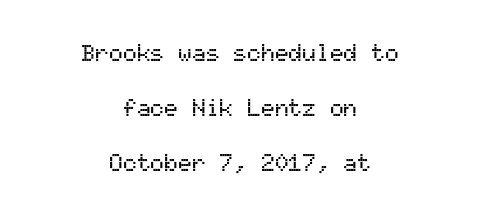
{"italic": "no", "underline": "no", "align": "center", "line_spacing": "loose", "line_spacing_ratio": 2.4, "letter_spacing": "normal", "letter_spacing_em": 0.0, "glyph_px": 23}
